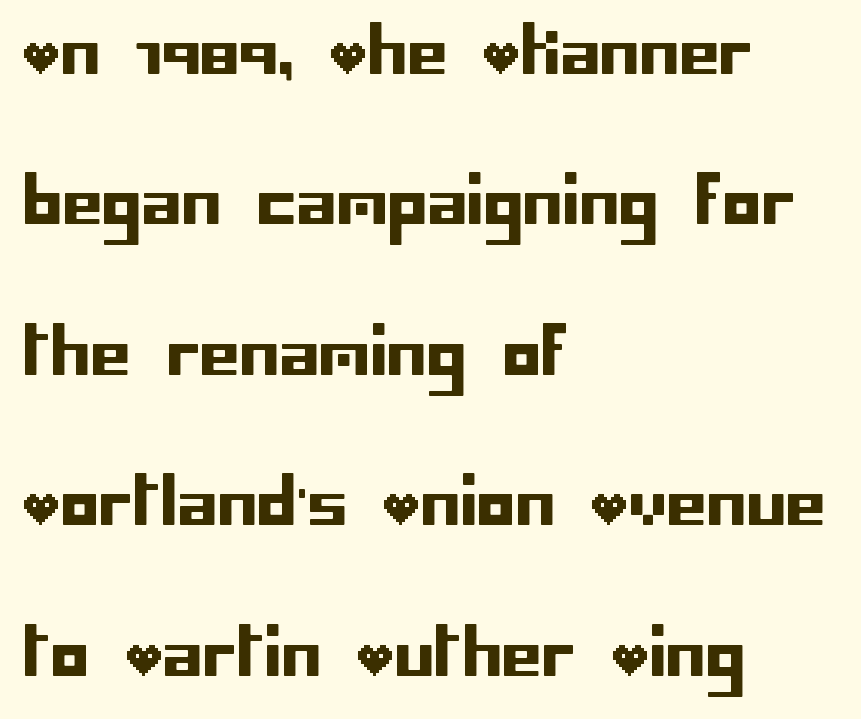
Underline: absent. Nope, not italic — everything's standing straight. This sample is left-justified, so line endings fall wherever the words run out. This sample uses plain, unmodified letter spacing.
